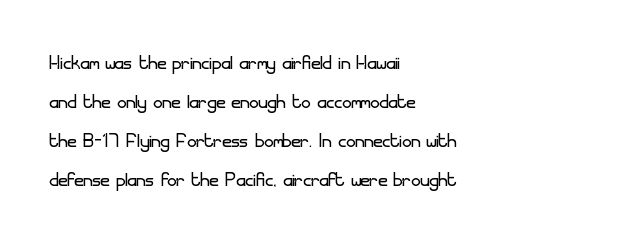
The space between consecutive lines is moderate. In terms of letterspacing, this is plain default setting. This rendering features lettering with no underline. Is the stroke heavy? The answer is a plain regular-or-lighter.
